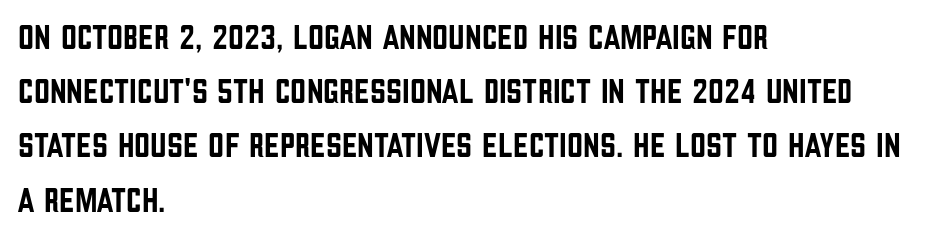
{"serif": "no", "italic": "no", "width": "condensed", "stroke_contrast": "low", "x_height": "large", "monospaced": "no", "underline": "no", "align": "left", "line_spacing": "normal", "line_spacing_ratio": 1.55, "letter_spacing": "normal", "letter_spacing_em": 0.0, "glyph_px": 35}
